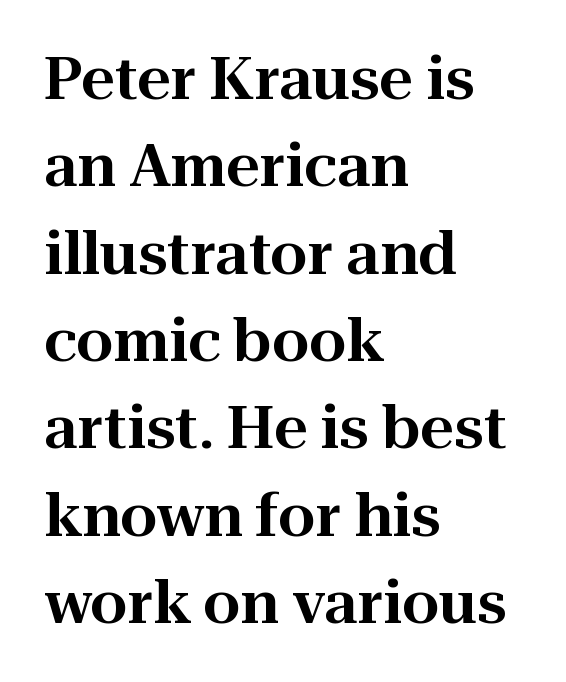
{"serif": "yes", "italic": "no", "width": "normal", "stroke_contrast": "high", "x_height": "medium", "monospaced": "no", "underline": "no", "align": "left", "line_spacing": "normal", "line_spacing_ratio": 1.48, "letter_spacing": "normal", "letter_spacing_em": 0.0, "glyph_px": 59}
